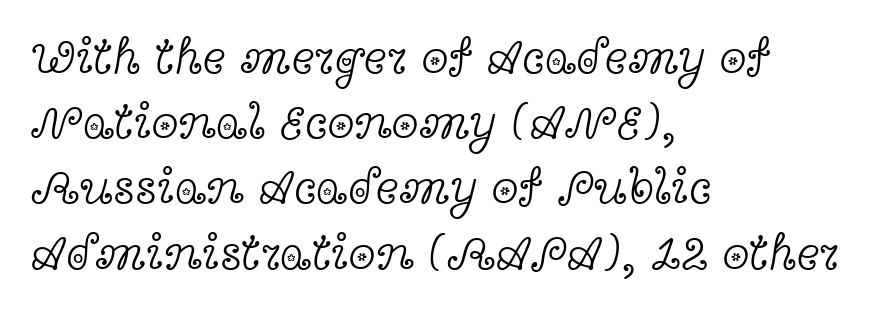
{"serif": "yes", "italic": "no", "bold": "no", "weight": "light", "width": "wide", "x_height": "medium", "monospaced": "no", "underline": "no", "align": "left", "line_spacing": "normal", "line_spacing_ratio": 1.33, "letter_spacing": "normal", "letter_spacing_em": 0.0, "glyph_px": 49}
